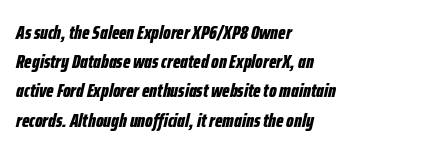
The image shows 20 px bold type, italic (leaning right); set left-aligned, normal line spacing (1.46x), normal letter spacing, not underlined.
